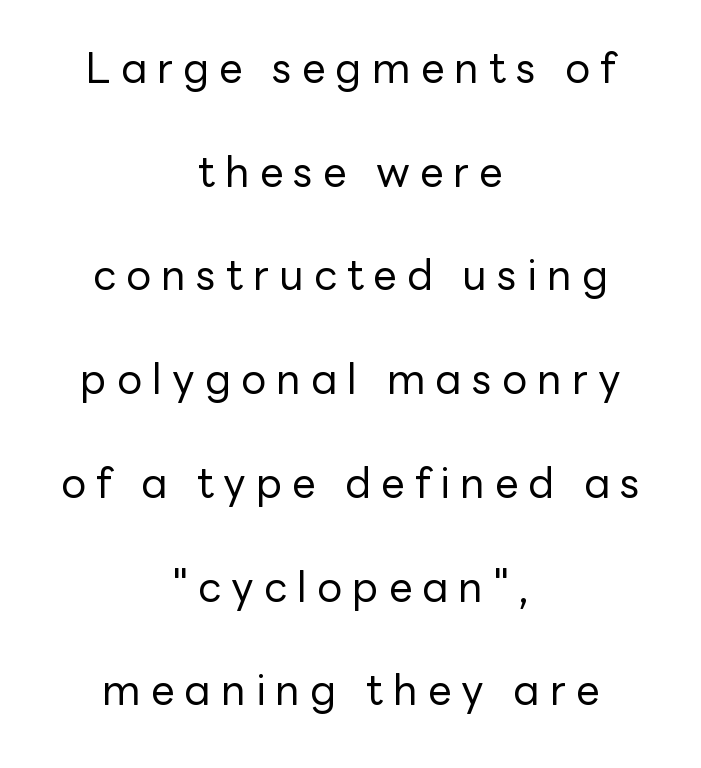
The image shows 42 px regular-weight sans-serif type, upright; set centered, loose line spacing (2.47x), unusually wide letter spacing (+0.24 em), not underlined; low stroke contrast and a medium x-height.
